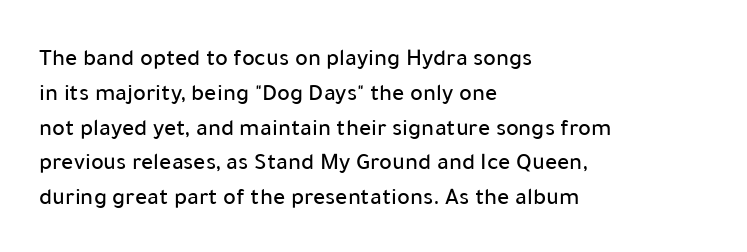
Q: Is the text italic (slanted)? A: No, it is upright.
Q: Is the text underlined? A: No.
Q: How is the paragraph aligned? A: Left-aligned.
Q: Is the spacing between letters normal or unusually wide? A: Normal.
Q: Is the spacing between lines tight, normal or loose? A: Normal.
